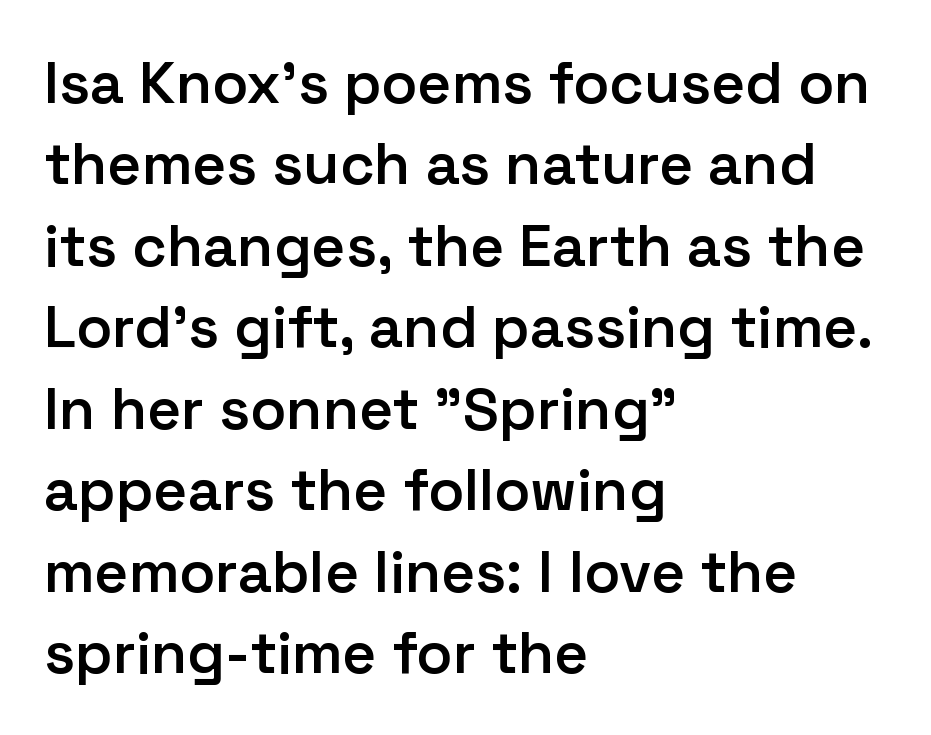
Leftover space on each line is placed entirely after the last word. The passage shown is typed in a proportional face where columns would drift. To sum up the face: it is a sans, with no serifs. Caption: standard tracking, unaltered.
